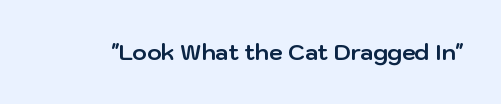
The image shows 22 px bold type, upright; set normal letter spacing, not underlined.
